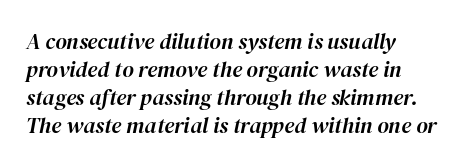
{"italic": "yes", "lean": "right", "slant_degrees": 12, "underline": "no", "align": "left", "line_spacing": "normal", "line_spacing_ratio": 1.28, "letter_spacing": "normal", "letter_spacing_em": 0.0, "glyph_px": 22}
